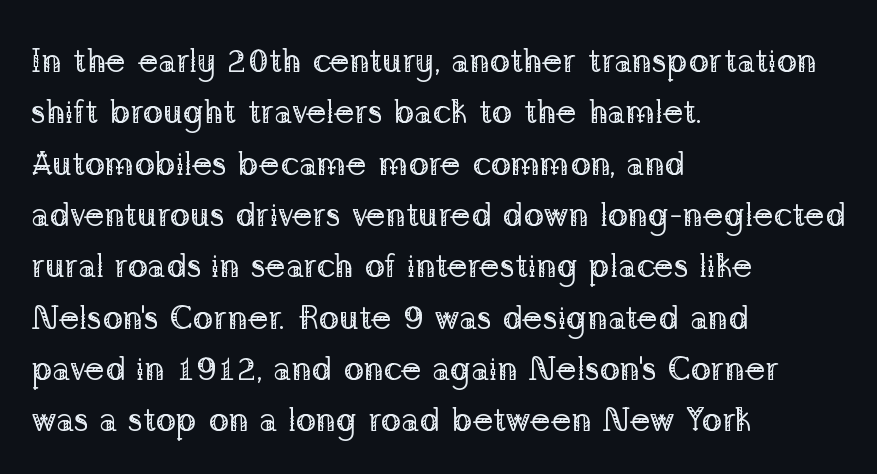
The axis of the letterforms is exactly vertical. Each letter keeps its own natural width here, so spacing adapts to shape. The type family on display is of the serif kind. No heavy texture on the line: the type isn't bold. These lines are set flush left with a ragged right edge. Type without underlining.
